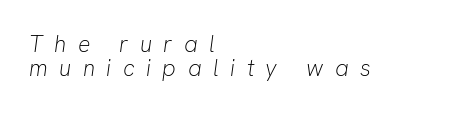
The image shows 23 px text type, italic (leaning right); set left-aligned, tight line spacing (1.06x), unusually wide letter spacing (+0.5 em), not underlined.
